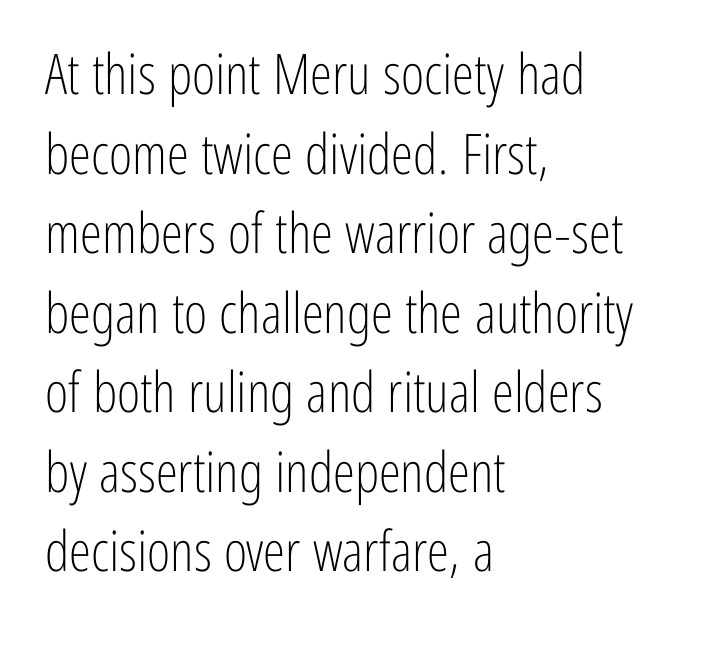
Q: Is the text bold? A: No.
Q: Is the text italic (slanted)? A: No, it is upright.
Q: Is the typeface a serif or a sans-serif typeface? A: Sans-serif.
Q: Is the text underlined? A: No.
Q: How is the paragraph aligned? A: Left-aligned.
Q: Is the spacing between letters normal or unusually wide? A: Normal.
Q: Is the spacing between lines tight, normal or loose? A: Normal.
Q: Width (condensed, normal, or wide)? A: Condensed.
Q: Stroke contrast? A: Low.
Q: x-height? A: Medium.
Q: Monospaced? A: No.
